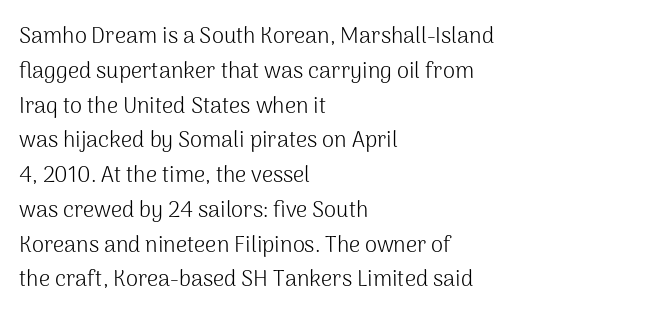
Q: Is the text bold? A: No.
Q: Is the text italic (slanted)? A: No, it is upright.
Q: Is the text underlined? A: No.
Q: How is the paragraph aligned? A: Left-aligned.
Q: Is the spacing between letters normal or unusually wide? A: Normal.
Q: Is the spacing between lines tight, normal or loose? A: Normal.
